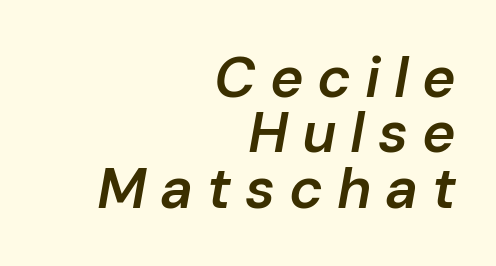
The passage shown is semibold, sitting just below true bold. Proportional: the letters do not fall into vertical columns. Layout note: lines flush right. Compared with typical body copy, the letter spacing here is much looser. No word sits above an underline.
